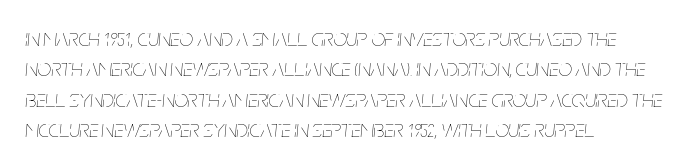
{"italic": "yes", "lean": "right", "slant_degrees": 5, "bold": "no", "underline": "no", "align": "left", "line_spacing": "normal", "line_spacing_ratio": 1.27, "letter_spacing": "normal", "letter_spacing_em": 0.0, "glyph_px": 24}
